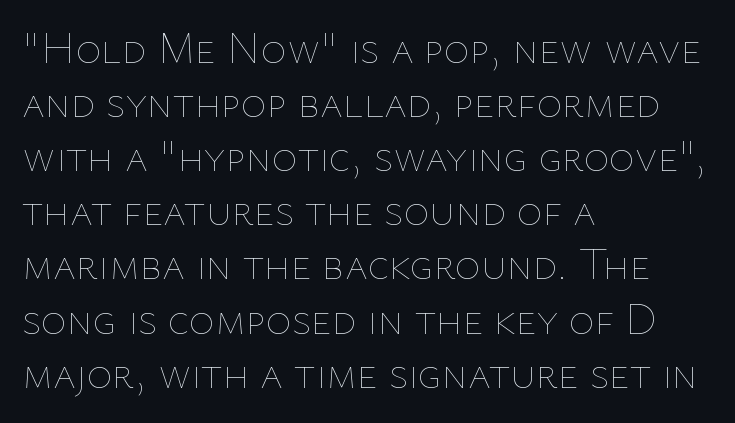
Unlike italic type, these characters show no tilt at all. Vertical stems look standard width or narrower in stroke. Any mark beneath the type? The region is blank. The ragged edge is on the right, which tells us the setting is flush left. Characters follow at the spacing the type designer built in.
